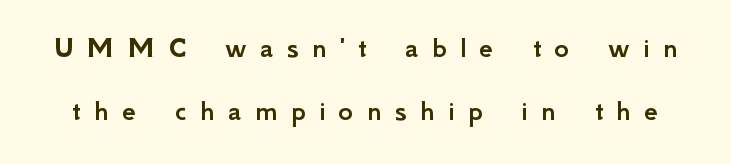
These lines are rendered in a variable-pitch font. These lines stand farther apart than default settings would place them. The axis of the letterforms is exactly vertical. The strip under each line holds only bare page. The tracking reads as deliberately expanded to a designer's eye. The type family on display is of the sans-serif kind.
